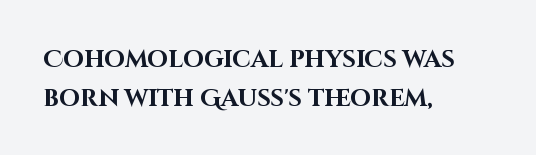
The image shows 24 px bold type, upright; set left-aligned, normal line spacing (1.64x), normal letter spacing, not underlined.
